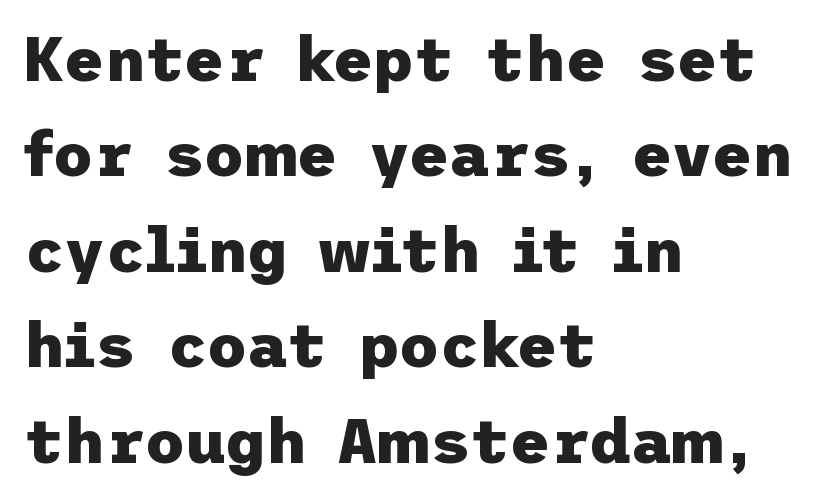
Observe the absence of serifs on each vertical stroke in this sample. Beneath every word, the page is bare. The letters stand straight up with perfectly vertical stems. Each word holds together tightly as a unit, with standard inter-letter gaps.
